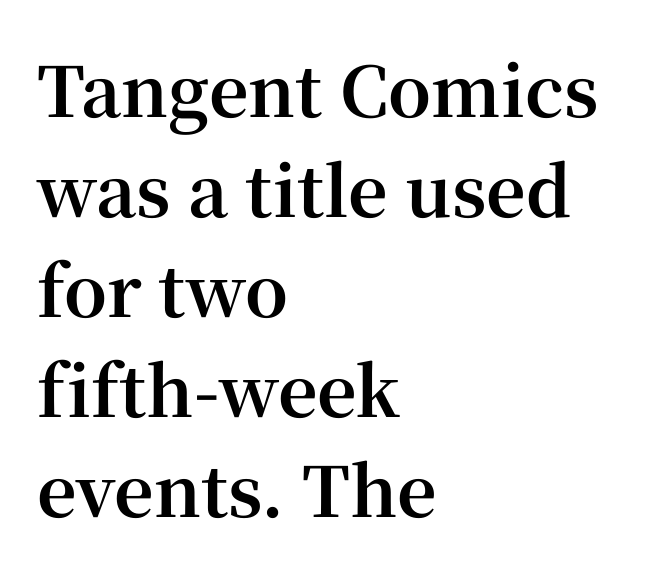
Vertical strokes here are truly vertical. Nobody touched the tracking dial on this one. Does the weight exceed regular? Yes, all the way to bold. Summary of vertical rhythm: regular, with standard interline spacing. Is this a fixed-width face? No — the glyphs have proportional, varying widths.
